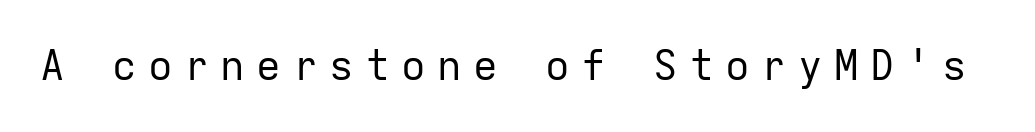
The rendering inserts visible extra space after every character. You could count columns in this text — the font is strictly monospaced. Underline: absent. Note: no serifs on the glyphs. Nope, not italic — everything's standing straight.
